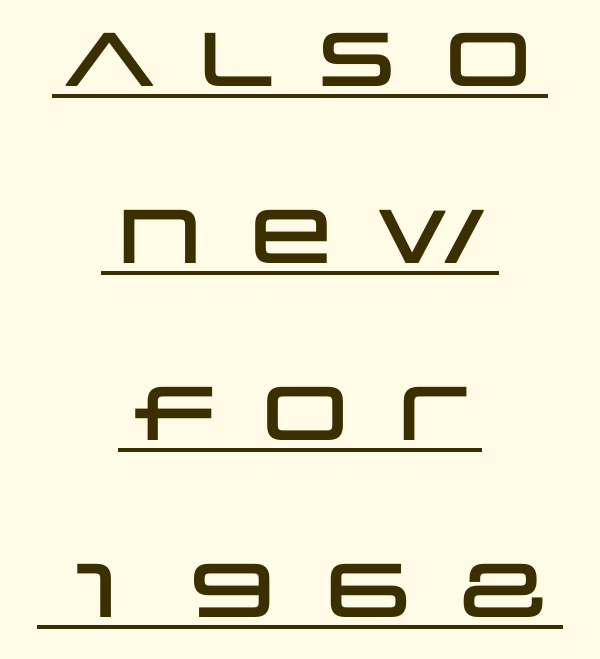
The image shows 76 px wide sans-serif type, upright; set centered, loose line spacing (2.33x), unusually wide letter spacing (+0.23 em), underlined; low stroke contrast and a large x-height.
